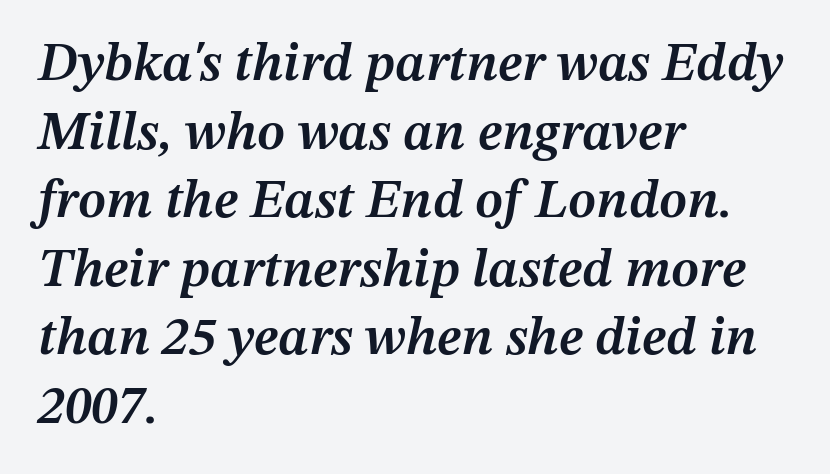
{"italic": "yes", "lean": "right", "slant_degrees": 12, "bold": "semi", "weight": "semibold", "width": "normal", "stroke_contrast": "medium", "x_height": "medium", "monospaced": "no", "underline": "no", "align": "left", "line_spacing": "normal", "line_spacing_ratio": 1.27, "letter_spacing": "normal", "letter_spacing_em": 0.0, "glyph_px": 54}
